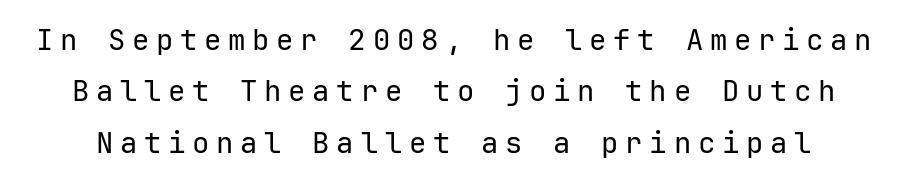
{"serif": "no", "italic": "no", "bold": "no", "weight": "regular", "width": "normal", "stroke_contrast": "low", "x_height": "medium", "underline": "no", "line_spacing_ratio": 1.77, "letter_spacing": "wide", "letter_spacing_em": 0.23, "glyph_px": 29}
